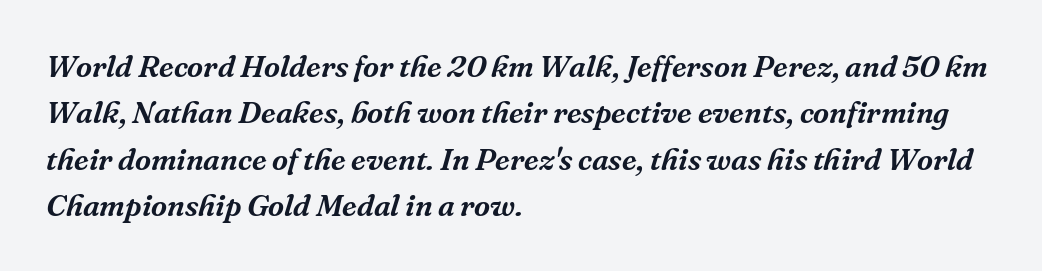
This is oblique type, the kind used for emphasis or titles. The foot of each line stays bare and open. Typographically, this falls in the serif category. The face used here is rendered with its standard letterfit. Rows of type keep a routine distance in the vertical direction. These lines stack with their left ends in a neat column.
